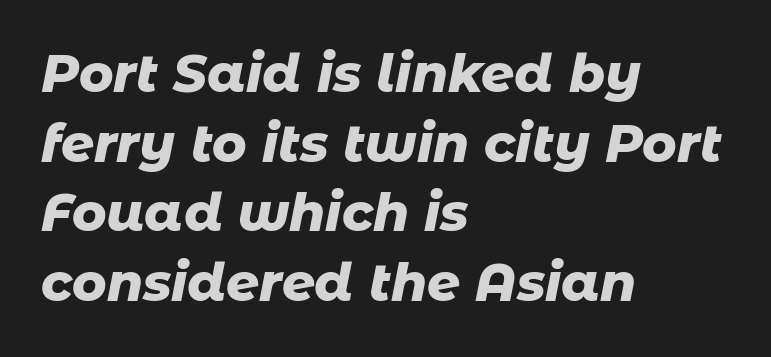
{"italic": "yes", "lean": "right", "slant_degrees": 11, "bold": "yes", "weight": "heavy", "width": "normal", "stroke_contrast": "low", "x_height": "medium", "monospaced": "no", "underline": "no", "align": "left", "line_spacing": "normal", "line_spacing_ratio": 1.34, "letter_spacing": "normal", "letter_spacing_em": 0.0, "glyph_px": 52}
